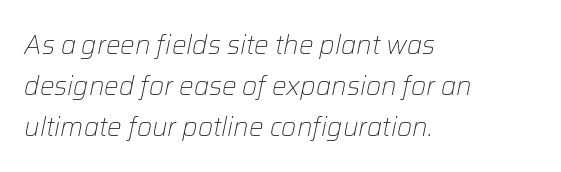
Nobody drew a line under any word here. Casual observation: everything's shoved over to the left. This sample keeps an unexceptional amount of space between lines. Look at the tracking — it's just the regular setting, nothing added. Compared with ordinary roman type, these characters are visibly tilted.
